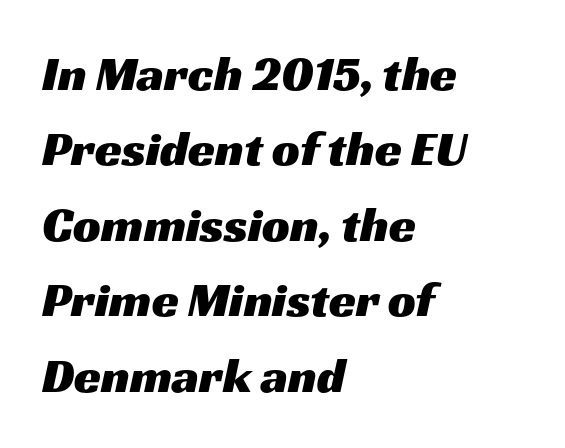
Q: Is the typeface a serif or a sans-serif typeface? A: Sans-serif.
Q: Is the text underlined? A: No.
Q: How is the paragraph aligned? A: Left-aligned.
Q: Is the spacing between letters normal or unusually wide? A: Normal.
Q: Is the spacing between lines tight, normal or loose? A: Normal.
Q: Width (condensed, normal, or wide)? A: Wide.
Q: Stroke contrast? A: Medium.
Q: x-height? A: Medium.
Q: Monospaced? A: No.
